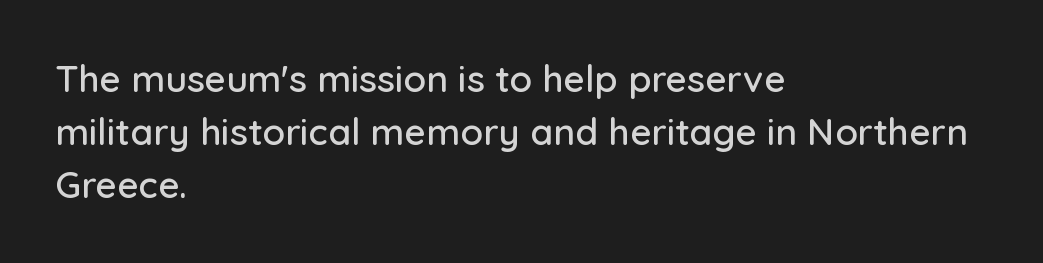
{"serif": "no", "italic": "no", "width": "normal", "stroke_contrast": "low", "x_height": "medium", "monospaced": "no", "underline": "no", "align": "left", "line_spacing": "normal", "line_spacing_ratio": 1.43, "letter_spacing": "normal", "letter_spacing_em": 0.0, "glyph_px": 37}
